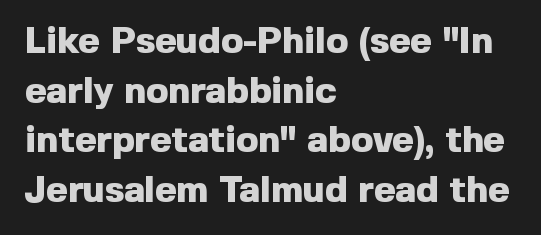
Q: Is the text bold? A: Yes.
Q: Is the text italic (slanted)? A: No, it is upright.
Q: Is the typeface a serif or a sans-serif typeface? A: Sans-serif.
Q: Is the text underlined? A: No.
Q: How is the paragraph aligned? A: Left-aligned.
Q: Is the spacing between letters normal or unusually wide? A: Normal.
Q: Is the spacing between lines tight, normal or loose? A: Normal.
Q: Width (condensed, normal, or wide)? A: Normal.
Q: x-height? A: Medium.
Q: Monospaced? A: No.
